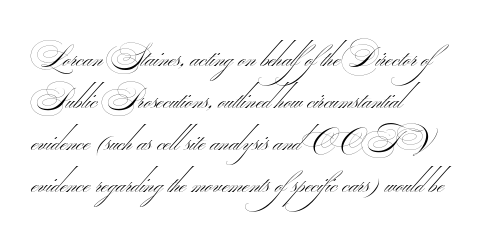
The image shows 30 px thin, wide sans-serif type; set left-aligned, normal line spacing (1.4x), normal letter spacing, not underlined; medium stroke contrast.
